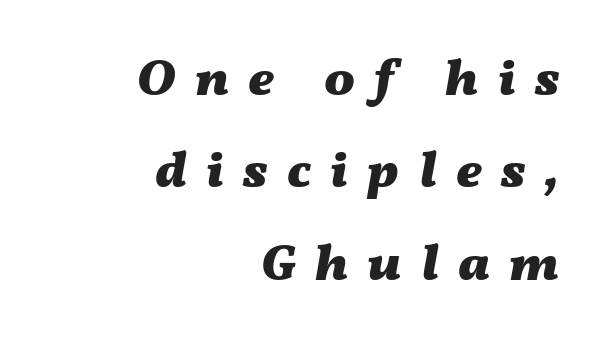
Q: Is the text bold? A: Yes.
Q: Is the text italic (slanted)? A: Yes, it leans right by about 11 degrees.
Q: Is the text underlined? A: No.
Q: How is the paragraph aligned? A: Right-aligned.
Q: Is the spacing between letters normal or unusually wide? A: Unusually wide.
Q: Width (condensed, normal, or wide)? A: Wide.
Q: Stroke contrast? A: Medium.
Q: x-height? A: Medium.
Q: Monospaced? A: No.
